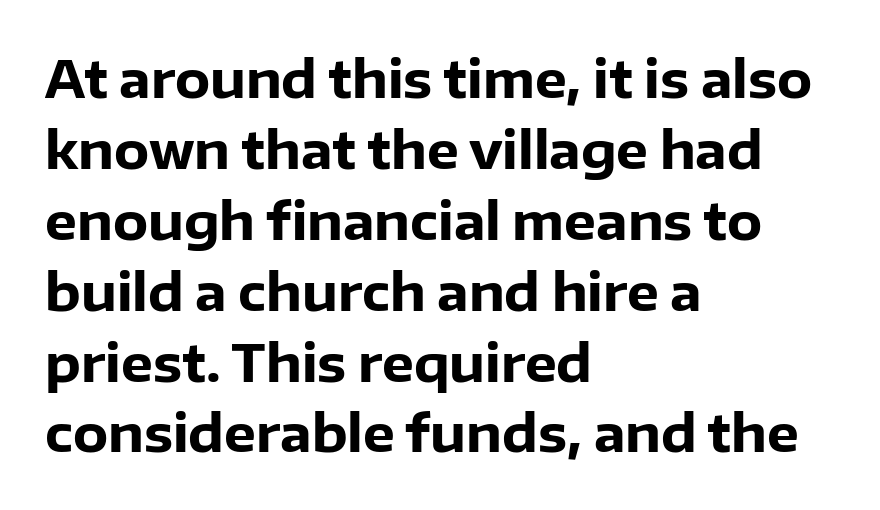
These lines stack with their left ends in a neat column. Leading matches the norm, producing a regular column. To sum up the face: it is a sans, with no serifs. A bare baseline throughout the passage.
